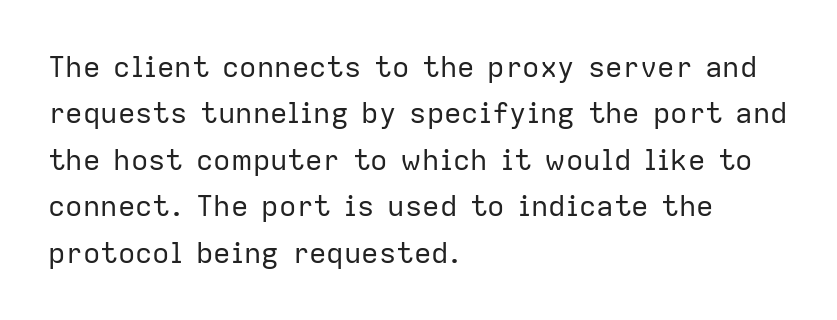
Note: no serifs on the glyphs. Each word holds together tightly as a unit, with standard inter-letter gaps. Casual observation: everything's shoved over to the left. Ordinary non-slanted type is in use. Spacing verdict: proportional, widths tailored to each character. The zone under the glyphs is completely vacant.
